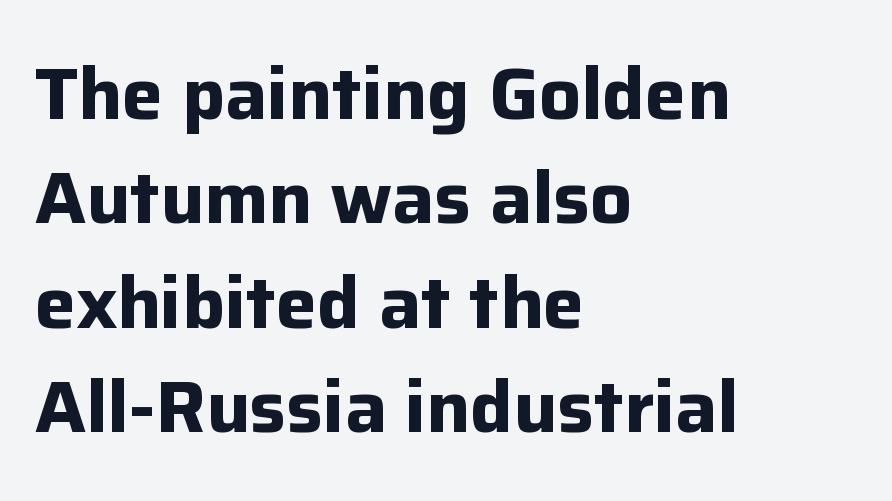
Q: Is the text bold? A: Yes.
Q: Is the text italic (slanted)? A: No, it is upright.
Q: Is the typeface a serif or a sans-serif typeface? A: Sans-serif.
Q: Is the text underlined? A: No.
Q: How is the paragraph aligned? A: Left-aligned.
Q: Is the spacing between letters normal or unusually wide? A: Normal.
Q: Is the spacing between lines tight, normal or loose? A: Normal.
Q: Width (condensed, normal, or wide)? A: Normal.
Q: Stroke contrast? A: Low.
Q: x-height? A: Medium.
Q: Monospaced? A: No.
